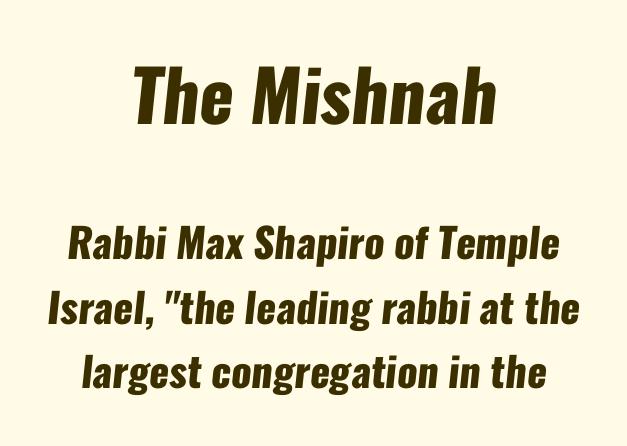
Q: Is the text bold? A: Yes.
Q: Is the typeface a serif or a sans-serif typeface? A: Sans-serif.
Q: Is the text underlined? A: No.
Q: How is the paragraph aligned? A: Centered.
Q: Is the spacing between letters normal or unusually wide? A: Normal.
Q: Is the spacing between lines tight, normal or loose? A: Normal.
Q: Which block of text is set in a larger size, the first (top) or the second (bottom)? A: The first (top) one.
Q: Width (condensed, normal, or wide)? A: Condensed.
Q: Stroke contrast? A: Low.
Q: x-height? A: Medium.
Q: Monospaced? A: No.
